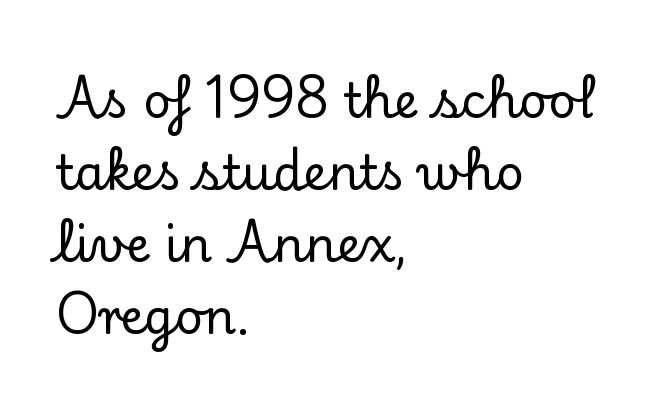
{"serif": "yes", "italic": "no", "width": "normal", "stroke_contrast": "low", "x_height": "small", "monospaced": "no", "underline": "no", "align": "left", "line_spacing": "normal", "line_spacing_ratio": 1.5, "letter_spacing": "normal", "letter_spacing_em": 0.0, "glyph_px": 48}
